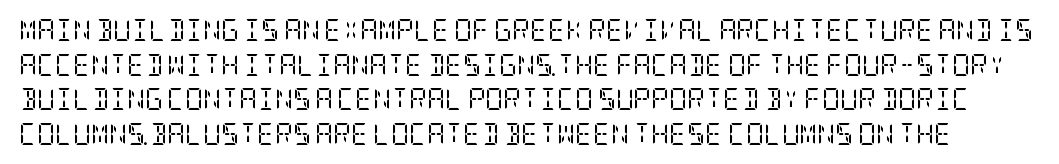
The image shows 22 px text type, upright; set normal line spacing (1.57x), normal letter spacing, not underlined.
